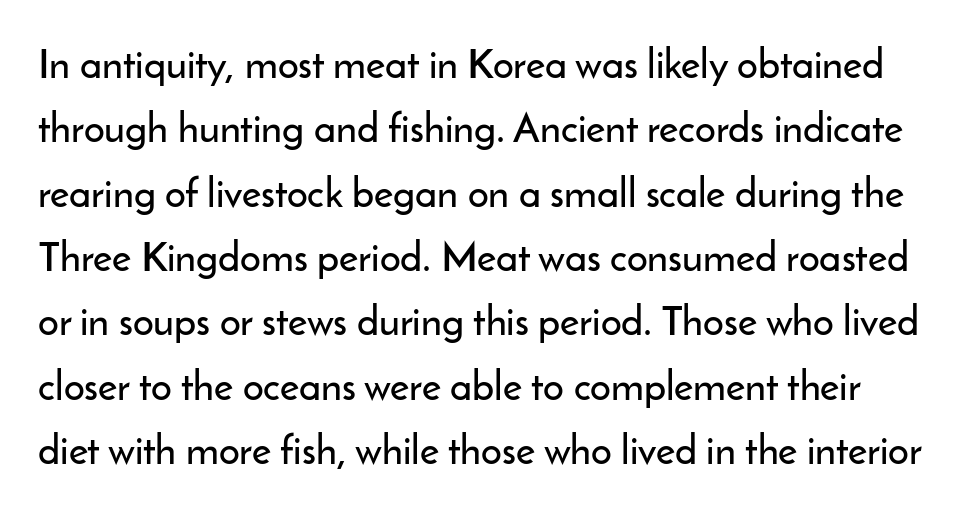
Vertical strokes here are truly vertical. There is no visible air inserted between adjacent glyphs. The block of text has a typical density, with ordinary space between rows. The zone under the glyphs is completely vacant. This sample has the flowing, uneven cadence of proportional lettering.
